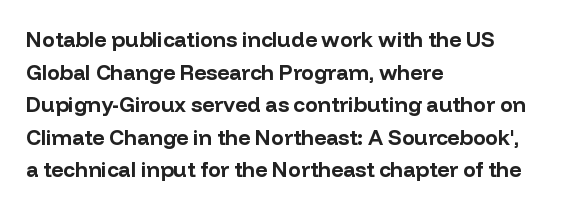
{"italic": "no", "bold": "yes", "underline": "no", "align": "left", "line_spacing": "normal", "line_spacing_ratio": 1.55, "letter_spacing": "normal", "letter_spacing_em": 0.0, "glyph_px": 21}
